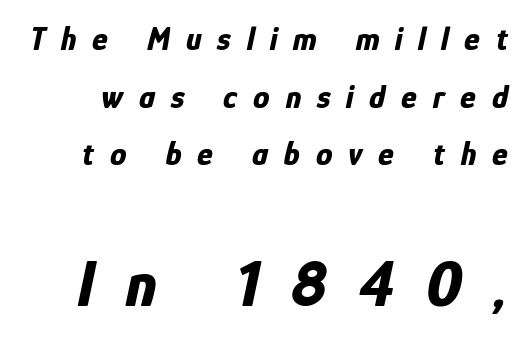
{"italic": "yes", "lean": "right", "slant_degrees": 12, "bold": "yes", "weight": "bold", "width": "condensed", "stroke_contrast": "low", "x_height": "medium", "monospaced": "no", "underline": "no", "line_spacing_ratio": 1.75, "letter_spacing": "wide", "letter_spacing_em": 0.48, "larger_block": "second", "size_ratio": 2.0, "glyph_px": 66}
